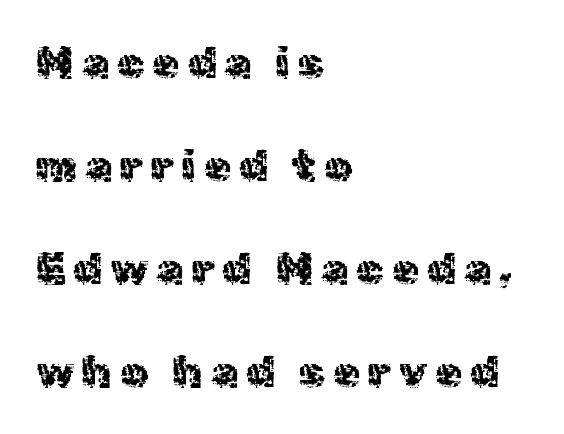
The image shows 44 px regular-weight sans-serif type, upright; set left-aligned, loose line spacing (2.34x), not underlined; a medium x-height.
